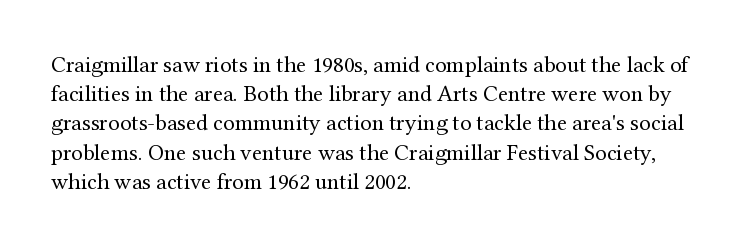
The image shows 23 px text type, upright; set left-aligned, normal line spacing (1.27x), normal letter spacing, not underlined.
